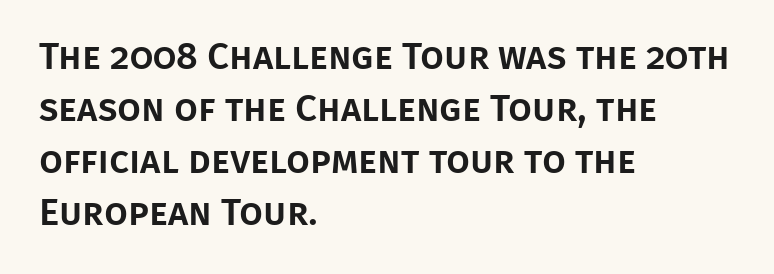
Reading down the column, the eye jumps a familiar distance to each next line. The rendering keeps characters at their native spacing. Observe the absence of serifs on each vertical stroke in this sample. Spacing verdict: proportional, widths tailored to each character. Left-aligned paragraph, ragged on the right. Check the space under the baseline: it is left empty.
